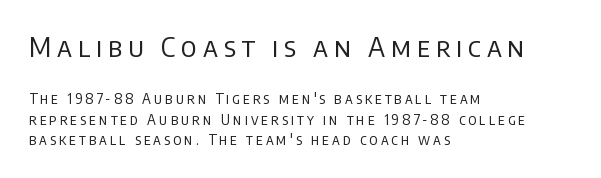
{"italic": "no", "bold": "no", "underline": "no", "align": "left", "line_spacing": "normal", "line_spacing_ratio": 1.44, "letter_spacing": "wide", "letter_spacing_em": 0.21, "larger_block": "first", "size_ratio": 1.93, "glyph_px": 27}
